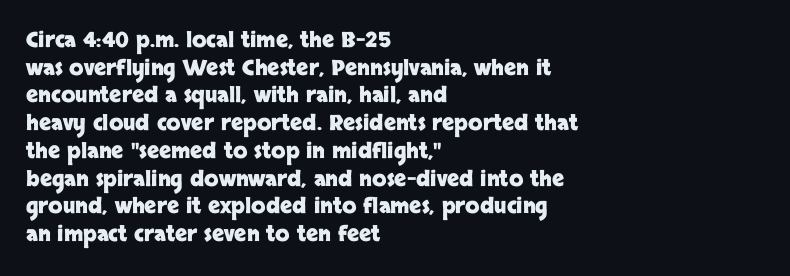
The image shows 21 px bold type, upright; set left-aligned, normal line spacing (1.32x), normal letter spacing, not underlined.
